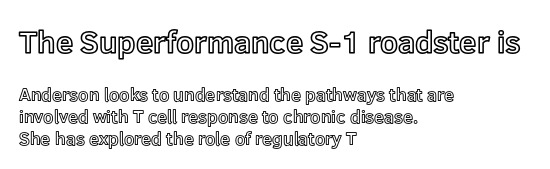
The image shows 31 px text type, upright; set left-aligned, line spacing 1.21x, normal letter spacing, not underlined; the first (top) block is 1.72x larger; a medium x-height.
